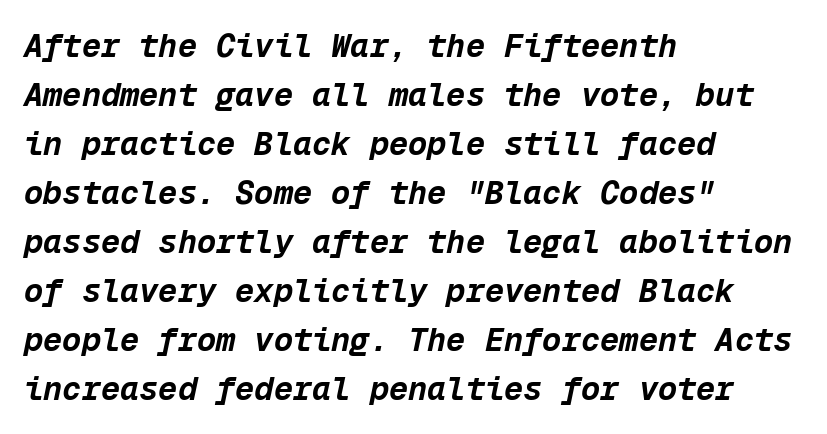
The image shows 32 px bold type, italic (leaning right), monospaced; set left-aligned, normal line spacing (1.53x), normal letter spacing, not underlined; low stroke contrast and a medium x-height.
